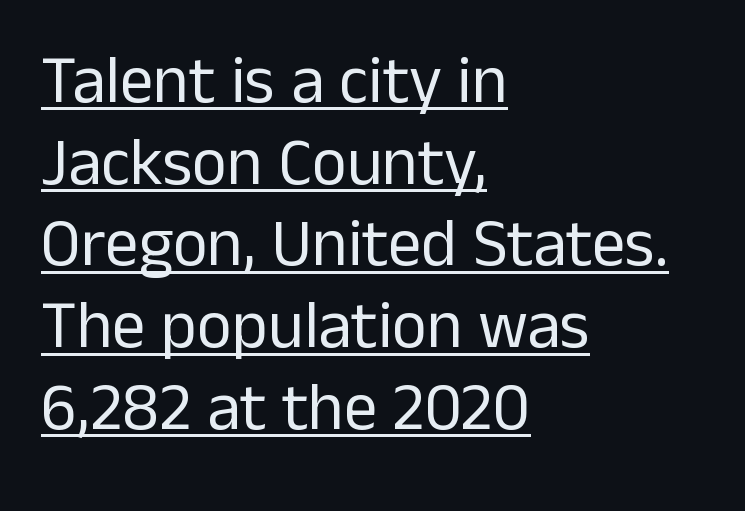
Q: Is the text bold? A: No.
Q: Is the text italic (slanted)? A: No, it is upright.
Q: Is the typeface a serif or a sans-serif typeface? A: Sans-serif.
Q: Is the text underlined? A: Yes.
Q: How is the paragraph aligned? A: Left-aligned.
Q: Is the spacing between letters normal or unusually wide? A: Normal.
Q: Width (condensed, normal, or wide)? A: Normal.
Q: Stroke contrast? A: Low.
Q: x-height? A: Medium.
Q: Monospaced? A: No.
